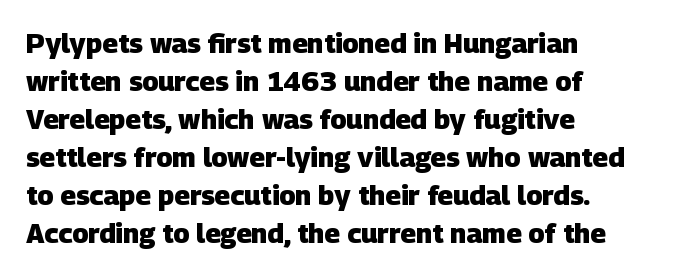
Beneath every word, the page is bare. Short note: letters normally spaced. Does the leading feel generous? No, just average. Alignment: flush left.
